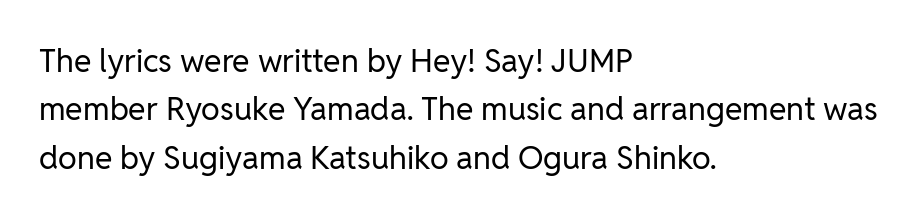
The image shows 32 px regular-weight sans-serif type, upright; set left-aligned, normal line spacing (1.51x), normal letter spacing, not underlined; low stroke contrast and a medium x-height.
